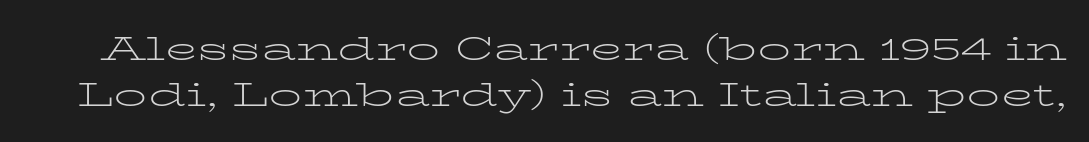
{"serif": "yes", "italic": "no", "bold": "no", "weight": "light", "width": "wide", "stroke_contrast": "low", "x_height": "medium", "monospaced": "no", "underline": "no", "line_spacing": "normal", "line_spacing_ratio": 1.39, "letter_spacing": "normal", "letter_spacing_em": 0.0, "glyph_px": 33}
